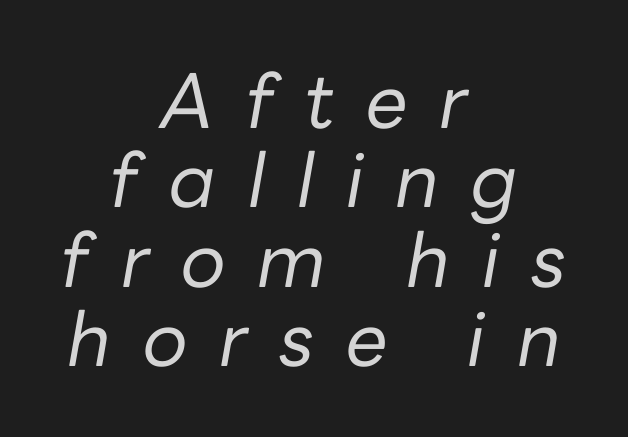
Q: Is the text bold? A: No.
Q: Is the text italic (slanted)? A: Yes, it leans right by about 10 degrees.
Q: Is the text underlined? A: No.
Q: How is the paragraph aligned? A: Centered.
Q: Is the spacing between letters normal or unusually wide? A: Unusually wide.
Q: Is the spacing between lines tight, normal or loose? A: Tight.
Q: Width (condensed, normal, or wide)? A: Normal.
Q: Stroke contrast? A: Low.
Q: x-height? A: Medium.
Q: Monospaced? A: No.
